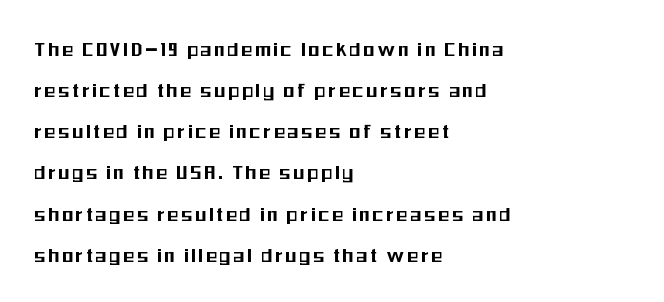
{"italic": "no", "underline": "no", "align": "left", "line_spacing_ratio": 1.87, "glyph_px": 22}
